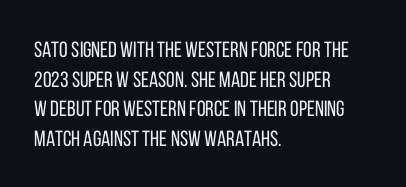
Unmarked baselines from the first word to the last. The designer left line spacing at the default. The rendering anchors every line to the left-hand side. The gaps between neighbouring characters are ordinary and unremarkable. The type sits square on the baseline with zero lean.
